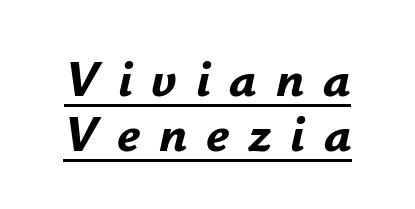
Q: Is the text bold? A: Yes.
Q: Is the text italic (slanted)? A: Yes, it leans right by about 12 degrees.
Q: Is the text underlined? A: Yes.
Q: Is the spacing between letters normal or unusually wide? A: Unusually wide.
Q: Is the spacing between lines tight, normal or loose? A: Tight.
Q: Width (condensed, normal, or wide)? A: Normal.
Q: Stroke contrast? A: Low.
Q: x-height? A: Small.
Q: Monospaced? A: No.
